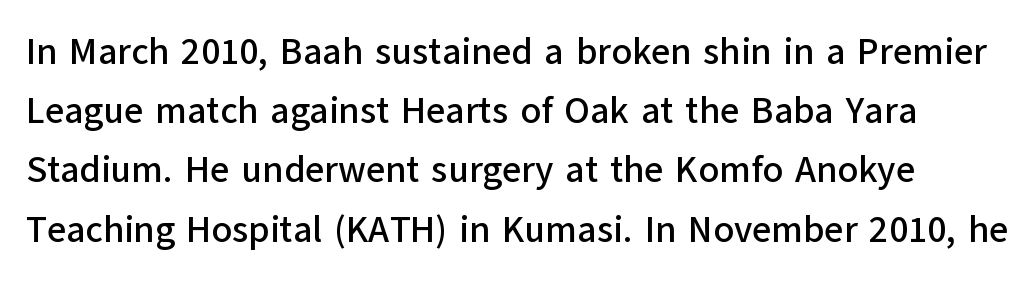
Q: Is the text italic (slanted)? A: No, it is upright.
Q: Is the typeface a serif or a sans-serif typeface? A: Sans-serif.
Q: Is the text underlined? A: No.
Q: Is the spacing between letters normal or unusually wide? A: Normal.
Q: Is the spacing between lines tight, normal or loose? A: Normal.
Q: Width (condensed, normal, or wide)? A: Normal.
Q: Stroke contrast? A: Low.
Q: x-height? A: Medium.
Q: Monospaced? A: No.
